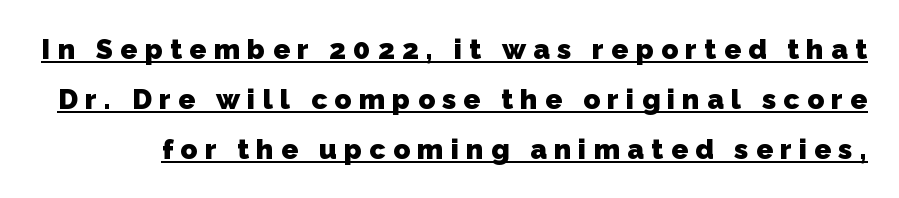
The image shows 28 px heavy sans-serif type; set line spacing 1.78x, unusually wide letter spacing (+0.26 em), underlined; low stroke contrast and a medium x-height.
